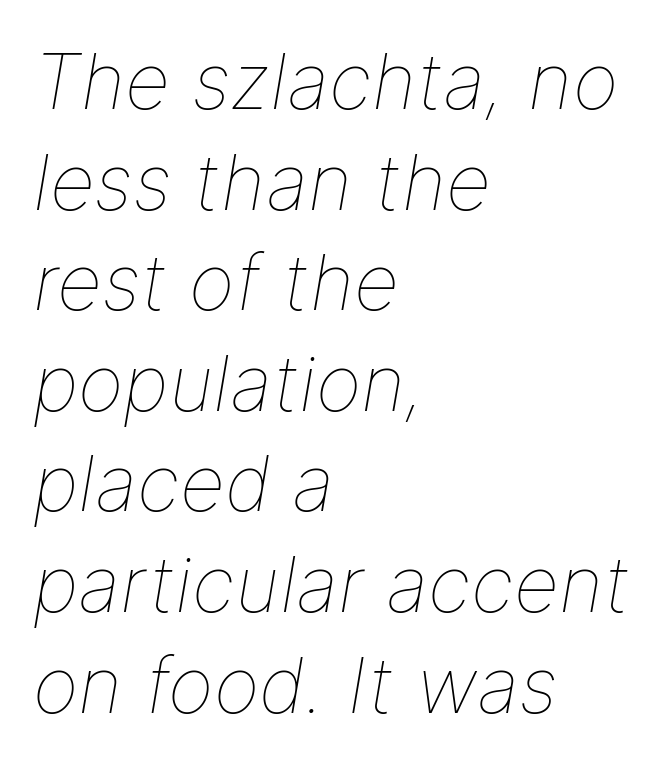
Q: Is the text bold? A: No.
Q: Is the text italic (slanted)? A: Yes, it leans right by about 9 degrees.
Q: Is the text underlined? A: No.
Q: How is the paragraph aligned? A: Left-aligned.
Q: Is the spacing between letters normal or unusually wide? A: Normal.
Q: Is the spacing between lines tight, normal or loose? A: Normal.
Q: Width (condensed, normal, or wide)? A: Normal.
Q: Stroke contrast? A: Low.
Q: x-height? A: Medium.
Q: Monospaced? A: No.
